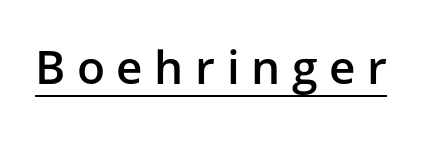
Varying glyph widths throughout — classic text-font behaviour. Look at the tracking — it's clearly loosened, letters drifting apart. You can tell from the bare stems that sans-serif type was used. The lettering holds an erect, upright posture throughout. Does a line run under the words? Yes, clearly.
